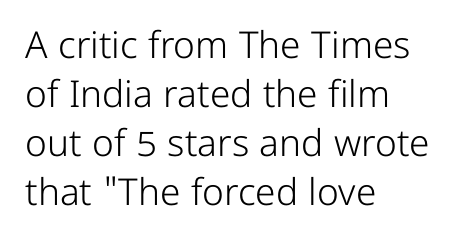
{"serif": "no", "italic": "no", "bold": "no", "weight": "light", "width": "normal", "stroke_contrast": "low", "x_height": "medium", "monospaced": "no", "underline": "no", "align": "left", "line_spacing": "normal", "line_spacing_ratio": 1.32, "letter_spacing": "normal", "letter_spacing_em": 0.0, "glyph_px": 37}
